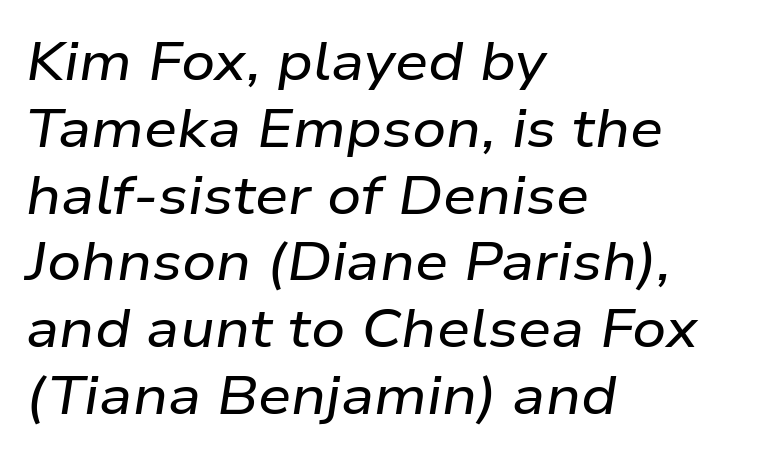
The image shows 53 px wide type, italic (leaning right); set left-aligned, normal line spacing (1.26x), normal letter spacing, not underlined; low stroke contrast and a medium x-height.
